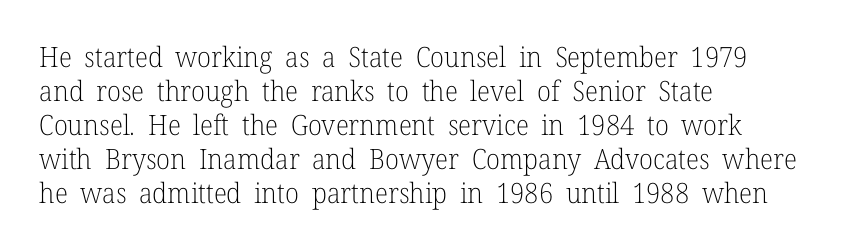
Q: Is the text bold? A: No.
Q: Is the text italic (slanted)? A: No, it is upright.
Q: Is the typeface a serif or a sans-serif typeface? A: Serif.
Q: Is the text underlined? A: No.
Q: How is the paragraph aligned? A: Left-aligned.
Q: Is the spacing between letters normal or unusually wide? A: Normal.
Q: Width (condensed, normal, or wide)? A: Normal.
Q: Stroke contrast? A: Low.
Q: x-height? A: Medium.
Q: Monospaced? A: No.
